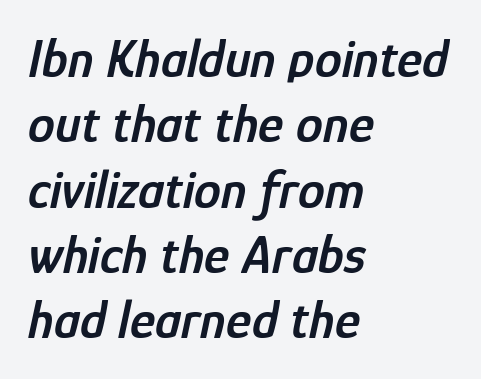
{"italic": "yes", "lean": "right", "slant_degrees": 12, "bold": "semi", "weight": "semibold", "width": "condensed", "stroke_contrast": "low", "x_height": "medium", "monospaced": "no", "underline": "no", "align": "left", "line_spacing_ratio": 1.21, "letter_spacing": "normal", "letter_spacing_em": 0.0, "glyph_px": 54}
